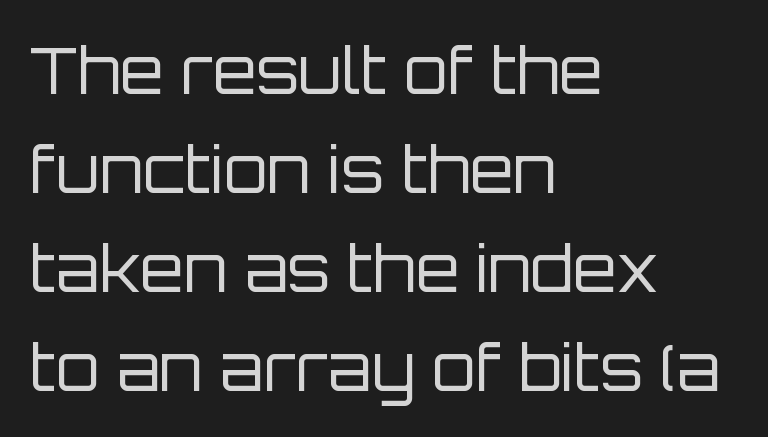
Q: Is the text bold? A: No.
Q: Is the text italic (slanted)? A: No, it is upright.
Q: Is the typeface a serif or a sans-serif typeface? A: Sans-serif.
Q: Is the text underlined? A: No.
Q: How is the paragraph aligned? A: Left-aligned.
Q: Is the spacing between letters normal or unusually wide? A: Normal.
Q: Is the spacing between lines tight, normal or loose? A: Normal.
Q: Width (condensed, normal, or wide)? A: Normal.
Q: Stroke contrast? A: Low.
Q: x-height? A: Large.
Q: Monospaced? A: No.
